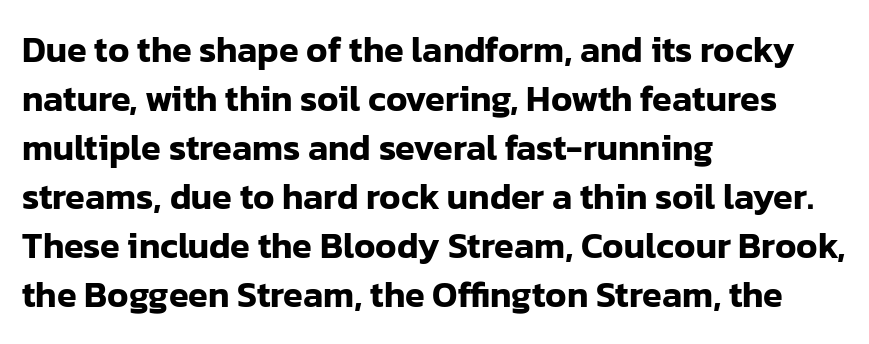
The image shows 36 px sans-serif type, upright; set left-aligned, normal line spacing (1.36x), normal letter spacing, not underlined; low stroke contrast and a medium x-height.
